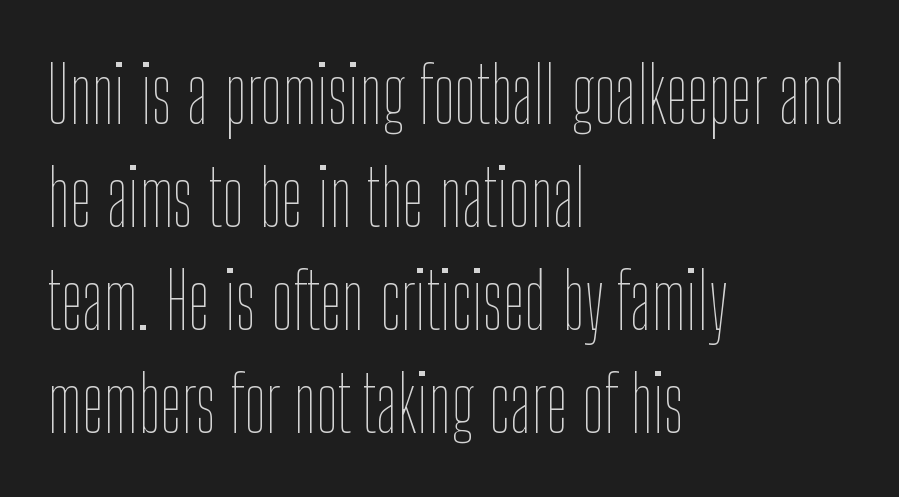
The image shows 78 px thin, condensed type, upright; set left-aligned, normal line spacing (1.32x), normal letter spacing, not underlined; low stroke contrast and a medium x-height.
